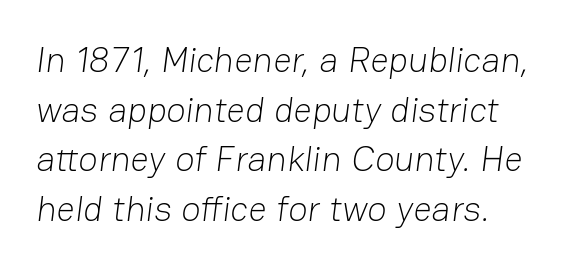
The image shows 36 px light sans-serif type; set left-aligned, normal line spacing (1.38x), normal letter spacing, not underlined; low stroke contrast and a medium x-height.
